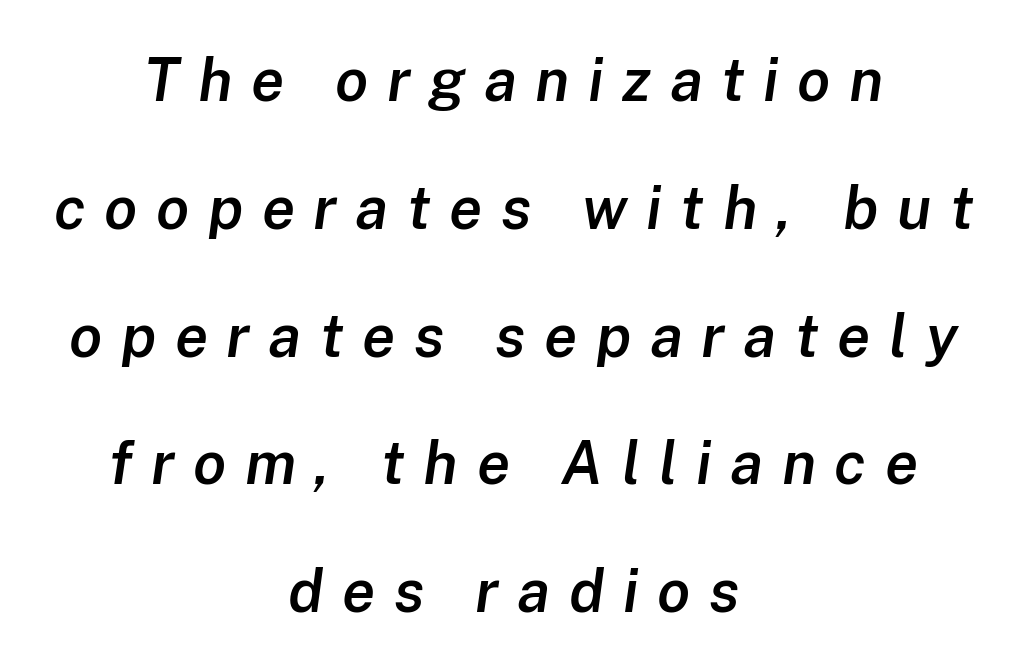
No word sits above an underline. As a designer I'd log this as weight 600, semibold. Each letter keeps its own natural width here, so spacing adapts to shape. Looking at the ascenders, they clearly lean.
